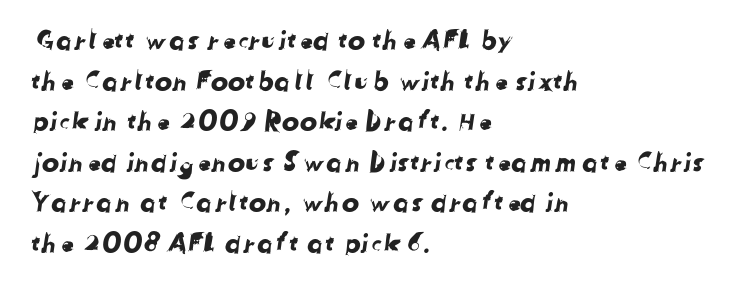
Q: Is the text underlined? A: No.
Q: How is the paragraph aligned? A: Left-aligned.
Q: Is the spacing between letters normal or unusually wide? A: Normal.
Q: Is the spacing between lines tight, normal or loose? A: Normal.
